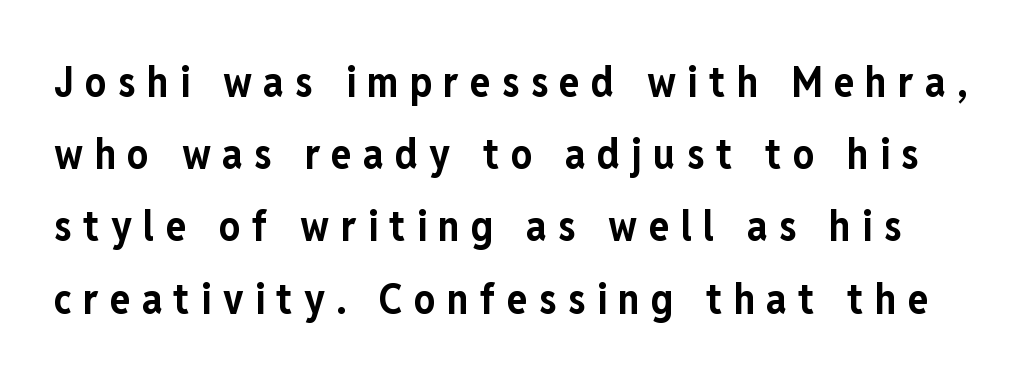
Q: Is the text bold? A: Yes.
Q: Is the text italic (slanted)? A: No, it is upright.
Q: Is the typeface a serif or a sans-serif typeface? A: Sans-serif.
Q: Is the text underlined? A: No.
Q: Is the spacing between letters normal or unusually wide? A: Unusually wide.
Q: Width (condensed, normal, or wide)? A: Condensed.
Q: Stroke contrast? A: Low.
Q: x-height? A: Medium.
Q: Monospaced? A: No.
